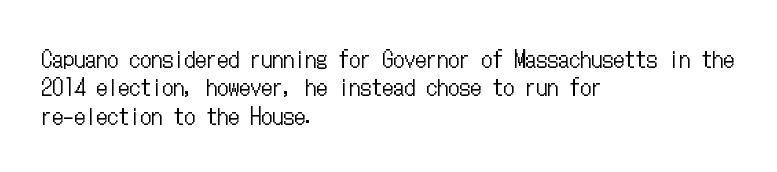
The image shows 22 px text type, upright; set left-aligned, normal line spacing (1.29x), normal letter spacing, not underlined.
